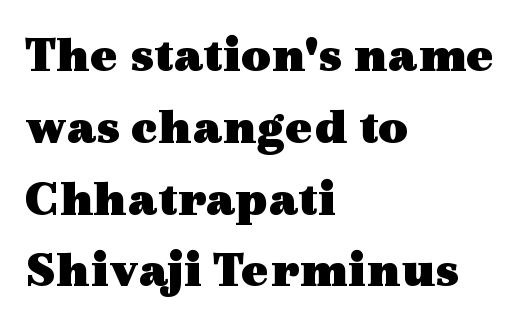
{"serif": "yes", "italic": "no", "bold": "yes", "weight": "heavy", "width": "wide", "x_height": "medium", "monospaced": "no", "underline": "no", "align": "left", "line_spacing": "normal", "line_spacing_ratio": 1.38, "letter_spacing": "normal", "letter_spacing_em": 0.0, "glyph_px": 52}
